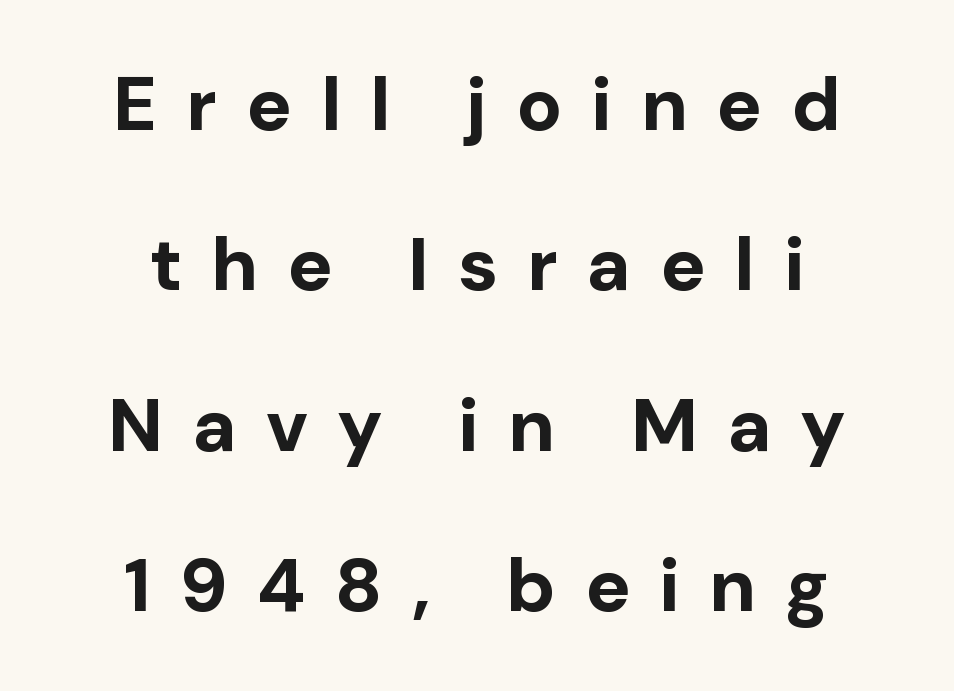
The image shows 75 px bold sans-serif type, upright; set centered, loose line spacing (2.14x), unusually wide letter spacing (+0.39 em), not underlined; low stroke contrast and a medium x-height.
